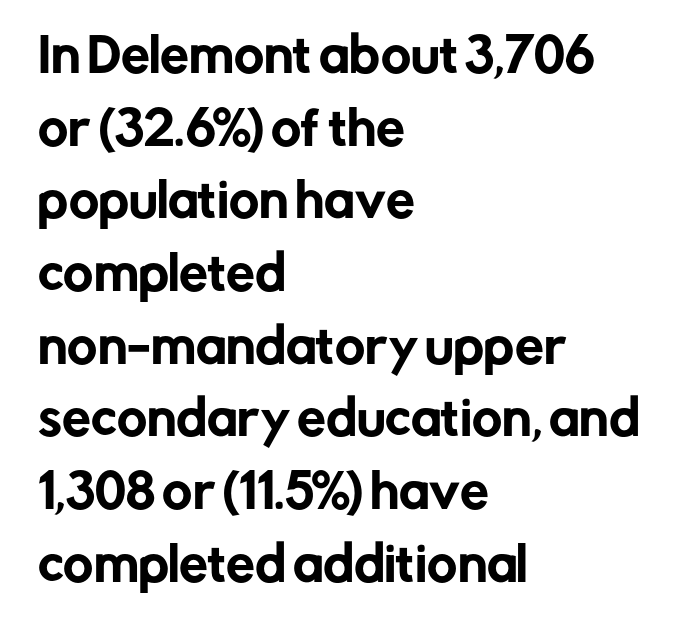
This rendering employs a face without finishing strokes, i.e., a sans-serif. Proportional: the letters do not fall into vertical columns. In terms of posture, this sample is upright. The specimen omits any rule beneath the text block's lines. Whoever set this chose a conventional vertical rhythm. The rendering keeps characters at their native spacing.
